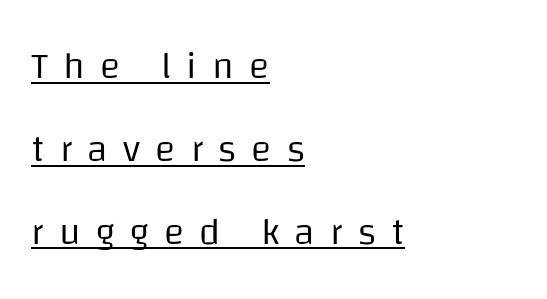
The image shows 38 px regular-weight sans-serif type, upright; set left-aligned, loose line spacing (2.18x), unusually wide letter spacing (+0.4 em), underlined; low stroke contrast and a large x-height.
